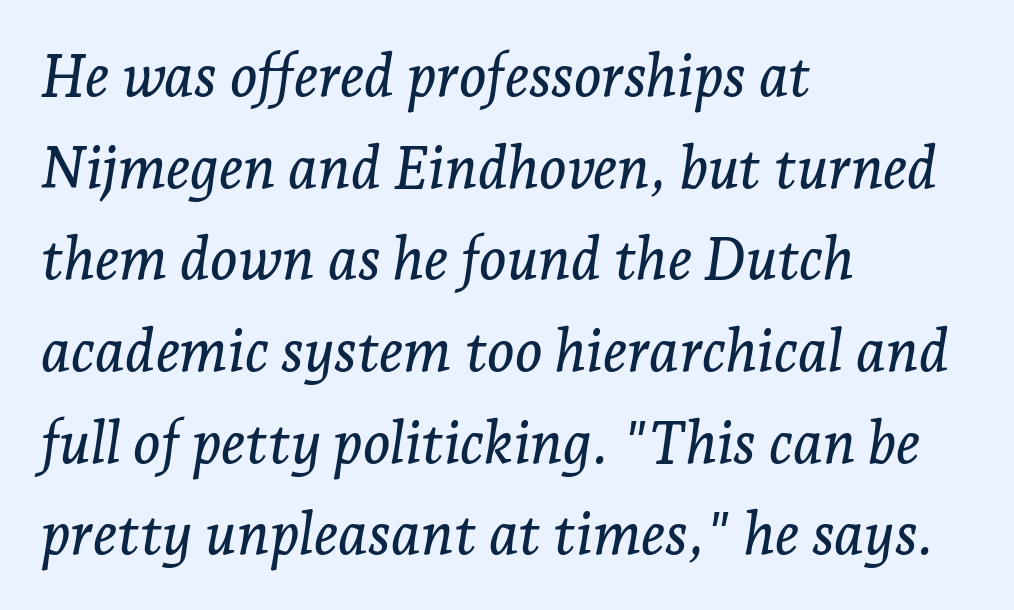
{"serif": "yes", "italic": "yes", "lean": "right", "slant_degrees": 7, "width": "normal", "stroke_contrast": "low", "x_height": "medium", "monospaced": "no", "underline": "no", "align": "left", "line_spacing": "normal", "line_spacing_ratio": 1.58, "letter_spacing": "normal", "letter_spacing_em": 0.0, "glyph_px": 58}
